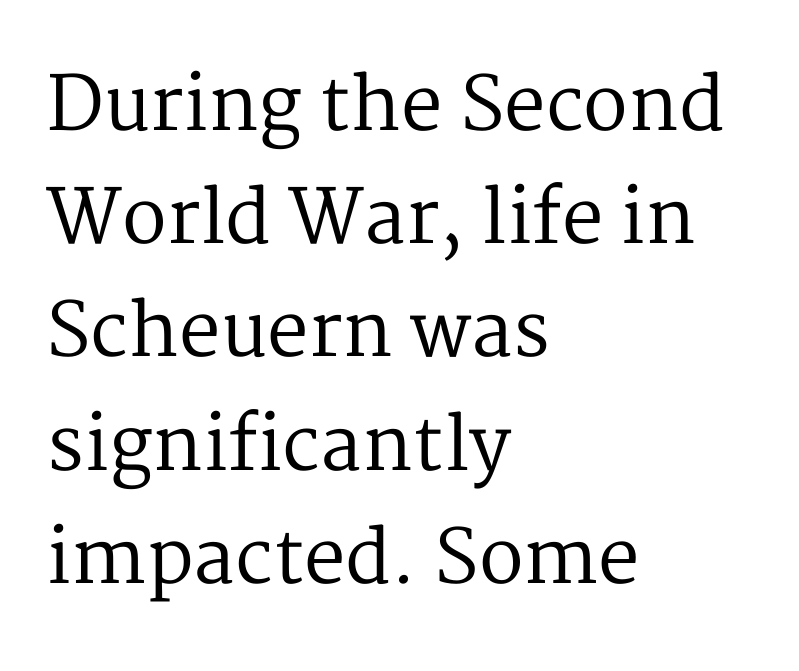
{"serif": "yes", "italic": "no", "bold": "no", "weight": "regular", "width": "normal", "stroke_contrast": "medium", "x_height": "medium", "monospaced": "no", "underline": "no", "align": "left", "line_spacing": "normal", "line_spacing_ratio": 1.53, "letter_spacing": "normal", "letter_spacing_em": 0.0, "glyph_px": 74}
